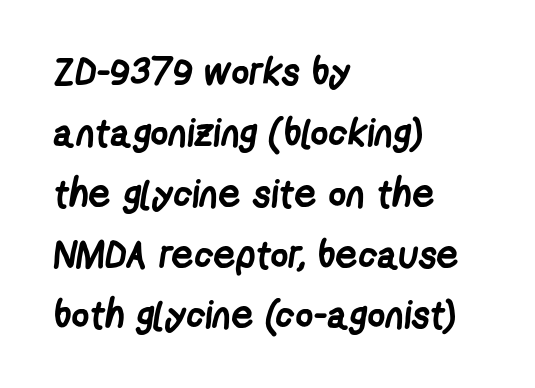
Q: Is the text bold? A: Yes.
Q: Is the typeface a serif or a sans-serif typeface? A: Sans-serif.
Q: Is the text underlined? A: No.
Q: How is the paragraph aligned? A: Left-aligned.
Q: Is the spacing between letters normal or unusually wide? A: Normal.
Q: Is the spacing between lines tight, normal or loose? A: Normal.
Q: Width (condensed, normal, or wide)? A: Condensed.
Q: Stroke contrast? A: Low.
Q: x-height? A: Medium.
Q: Monospaced? A: No.
